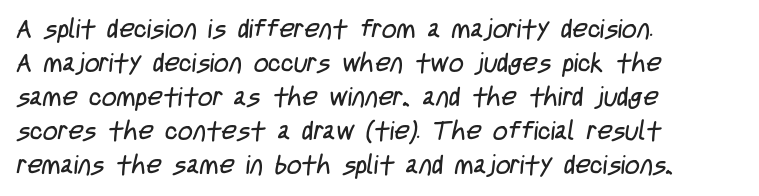
{"bold": "no", "underline": "no", "align": "left", "line_spacing": "normal", "line_spacing_ratio": 1.31, "letter_spacing": "normal", "letter_spacing_em": 0.0, "glyph_px": 26}
